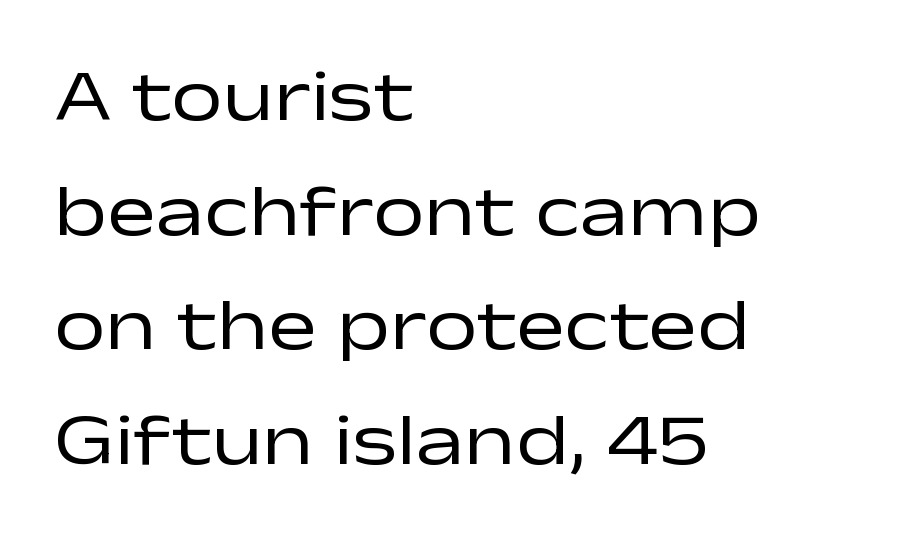
A typesetter would call this proportional, since set widths differ per character. Regarding serifs, this sample does without them. In terms of posture, this sample is upright. Caption: standard tracking, unaltered. Compared with a centered layout, this one pins lines to the left instead. The block of text has a typical density, with ordinary space between rows.
